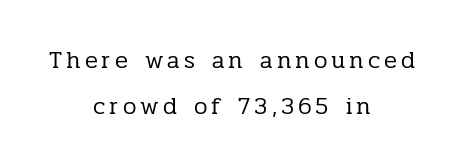
Q: Is the text bold? A: No.
Q: Is the text italic (slanted)? A: No, it is upright.
Q: Is the text underlined? A: No.
Q: How is the paragraph aligned? A: Centered.
Q: Is the spacing between lines tight, normal or loose? A: Loose.
